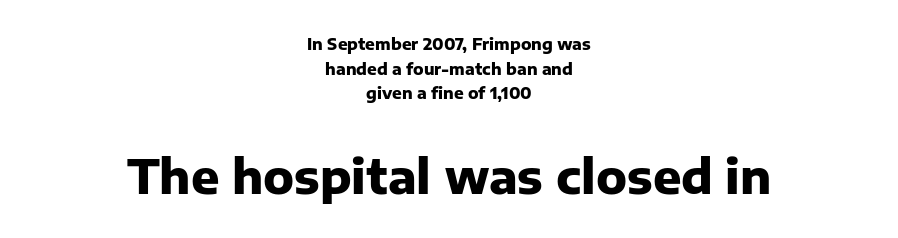
Q: Is the text bold? A: Yes.
Q: Is the text italic (slanted)? A: No, it is upright.
Q: Is the typeface a serif or a sans-serif typeface? A: Sans-serif.
Q: Is the text underlined? A: No.
Q: How is the paragraph aligned? A: Centered.
Q: Is the spacing between letters normal or unusually wide? A: Normal.
Q: Is the spacing between lines tight, normal or loose? A: Normal.
Q: Which block of text is set in a larger size, the first (top) or the second (bottom)? A: The second (bottom) one.
Q: Width (condensed, normal, or wide)? A: Normal.
Q: Stroke contrast? A: Low.
Q: x-height? A: Medium.
Q: Monospaced? A: No.
